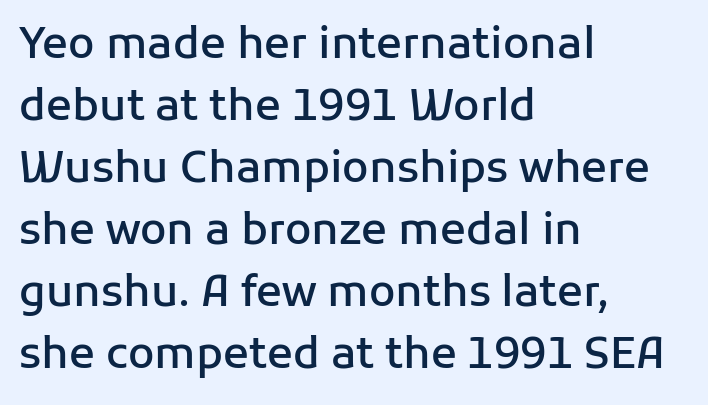
{"serif": "no", "italic": "no", "bold": "semi", "weight": "semibold", "width": "normal", "stroke_contrast": "low", "x_height": "medium", "monospaced": "no", "underline": "no", "align": "left", "line_spacing": "normal", "line_spacing_ratio": 1.44, "letter_spacing": "normal", "letter_spacing_em": 0.0, "glyph_px": 43}
